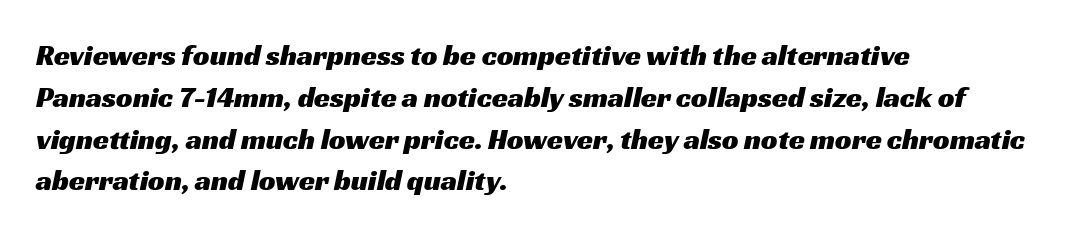
{"serif": "no", "width": "wide", "stroke_contrast": "medium", "x_height": "medium", "monospaced": "no", "underline": "no", "align": "left", "line_spacing": "normal", "line_spacing_ratio": 1.44, "letter_spacing": "normal", "letter_spacing_em": 0.0, "glyph_px": 29}
